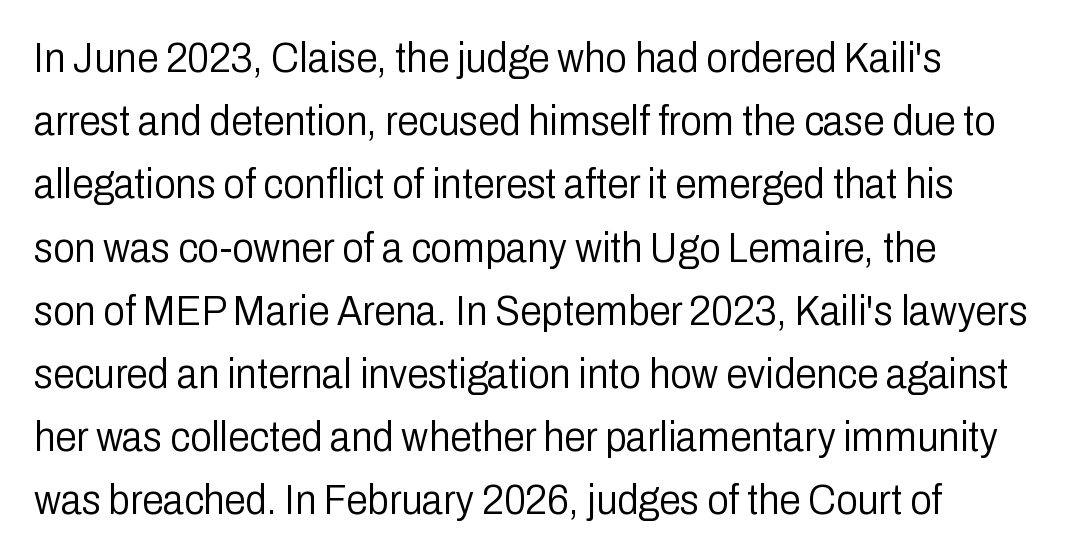
The image shows 43 px light, condensed sans-serif type, upright; set normal line spacing (1.47x), normal letter spacing, not underlined; low stroke contrast and a medium x-height.
